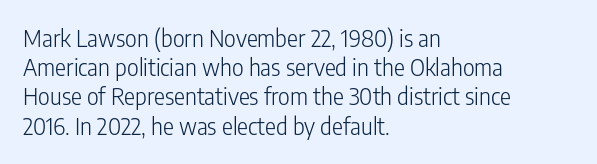
Nothing unusual about the tracking: characters are spaced as the font intends. Caption: multi-line text, flush left, ragged right. How would I describe the line gaps? Plain and ordinary. Unbolded letterforms with no extra heft.
